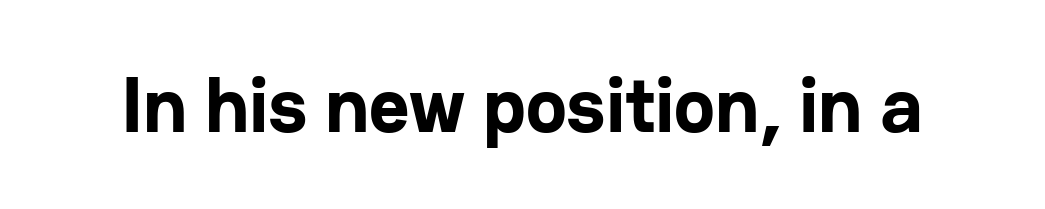
The image shows 78 px bold sans-serif type, upright; set normal letter spacing, not underlined; low stroke contrast and a medium x-height.
